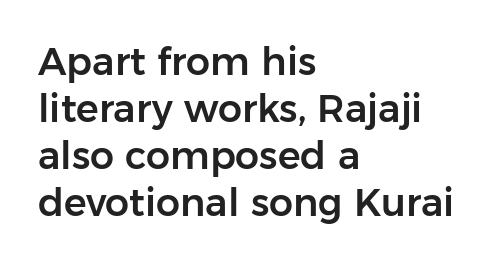
The font family rendered here belongs to the sans-serif group. In terms of posture, this sample is upright. Check the space under the baseline: it is left empty. Varying glyph widths throughout — classic text-font behaviour.
